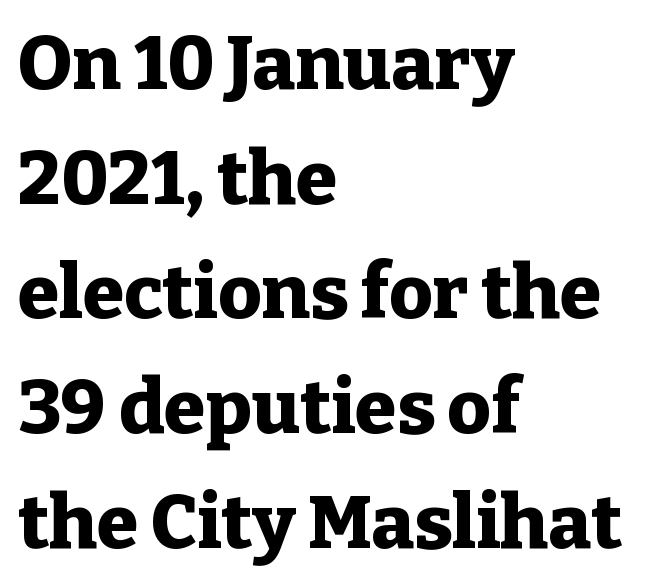
Q: Is the text bold? A: Yes.
Q: Is the text italic (slanted)? A: No, it is upright.
Q: Is the typeface a serif or a sans-serif typeface? A: Serif.
Q: Is the text underlined? A: No.
Q: How is the paragraph aligned? A: Left-aligned.
Q: Is the spacing between letters normal or unusually wide? A: Normal.
Q: Is the spacing between lines tight, normal or loose? A: Normal.
Q: Width (condensed, normal, or wide)? A: Normal.
Q: Stroke contrast? A: Low.
Q: x-height? A: Medium.
Q: Monospaced? A: No.
